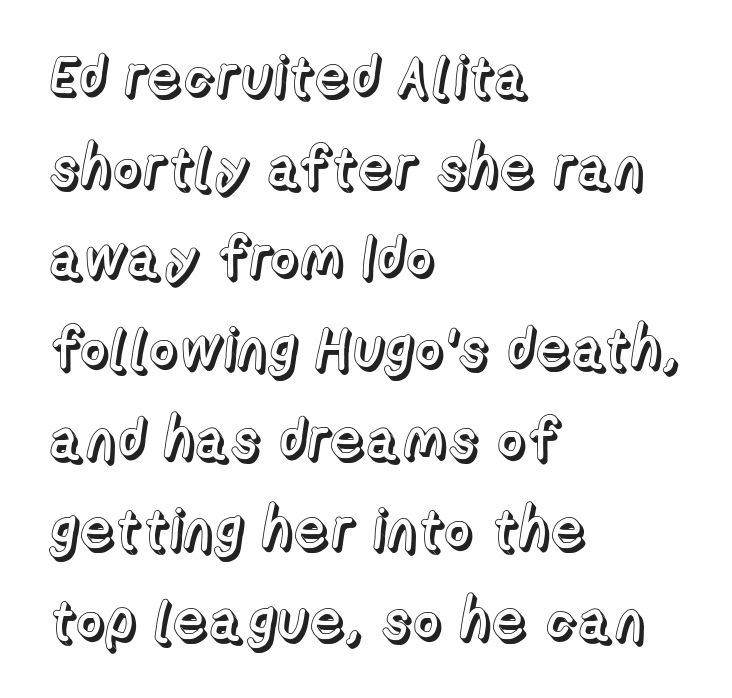
Default kerning and tracking; the words read as compact shapes. Spacing verdict: proportional, widths tailored to each character. One-word summary of the alignment: left. Whoever set this chose a conventional vertical rhythm. The string is rendered with underlining switched off.
